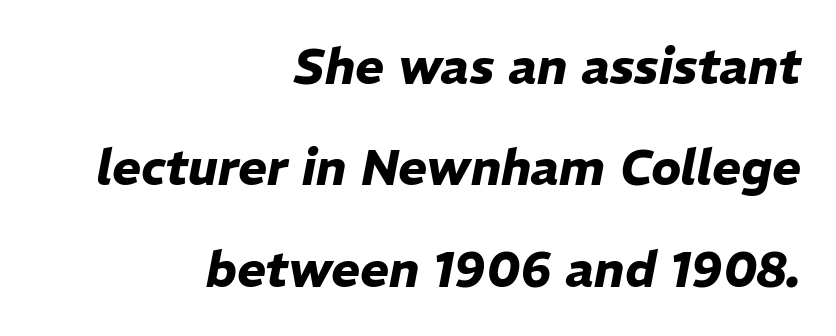
Q: Is the text bold? A: Yes.
Q: Is the text italic (slanted)? A: Yes, it leans right by about 11 degrees.
Q: Is the text underlined? A: No.
Q: How is the paragraph aligned? A: Right-aligned.
Q: Is the spacing between letters normal or unusually wide? A: Normal.
Q: Is the spacing between lines tight, normal or loose? A: Loose.
Q: Width (condensed, normal, or wide)? A: Normal.
Q: Stroke contrast? A: Low.
Q: x-height? A: Medium.
Q: Monospaced? A: No.
